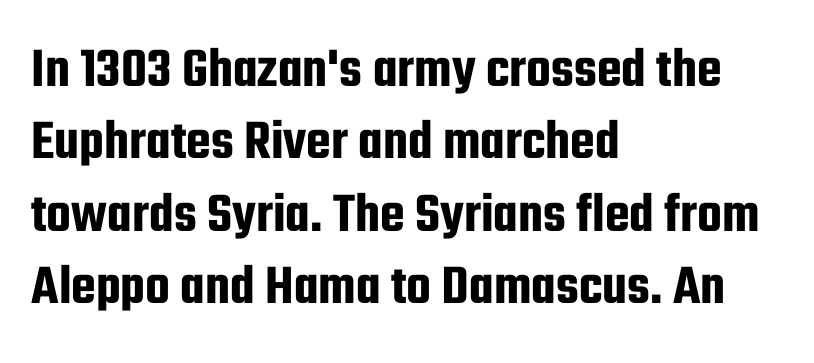
{"serif": "no", "italic": "no", "width": "condensed", "stroke_contrast": "low", "x_height": "medium", "monospaced": "no", "underline": "no", "align": "left", "line_spacing": "normal", "line_spacing_ratio": 1.27, "letter_spacing": "normal", "letter_spacing_em": 0.0, "glyph_px": 57}
